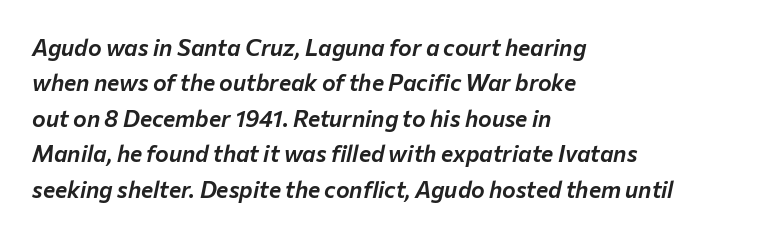
{"italic": "yes", "lean": "right", "slant_degrees": 12, "underline": "no", "align": "left", "line_spacing": "normal", "line_spacing_ratio": 1.54, "letter_spacing": "normal", "letter_spacing_em": 0.0, "glyph_px": 23}
